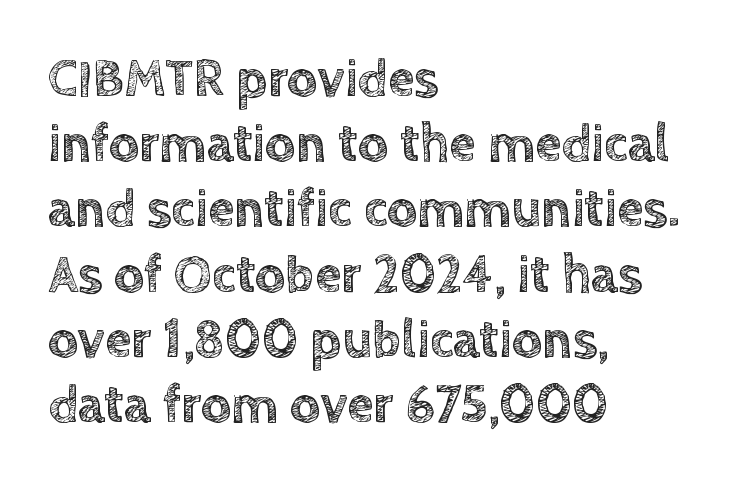
{"italic": "no", "width": "normal", "x_height": "large", "monospaced": "no", "underline": "no", "align": "left", "line_spacing_ratio": 1.23, "letter_spacing": "normal", "letter_spacing_em": 0.0, "glyph_px": 53}
